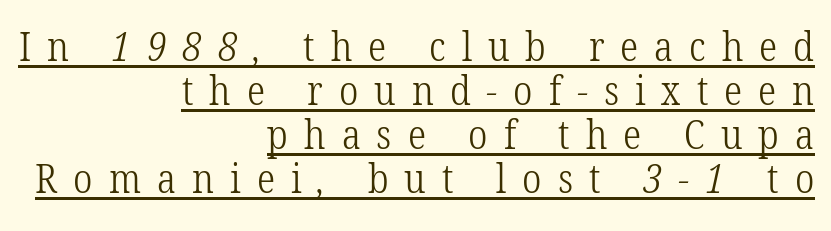
{"serif": "yes", "bold": "no", "weight": "light", "width": "condensed", "stroke_contrast": "low", "x_height": "medium", "monospaced": "no", "underline": "yes", "align": "right", "line_spacing": "tight", "line_spacing_ratio": 1.07, "letter_spacing": "wide", "letter_spacing_em": 0.39, "glyph_px": 41}
